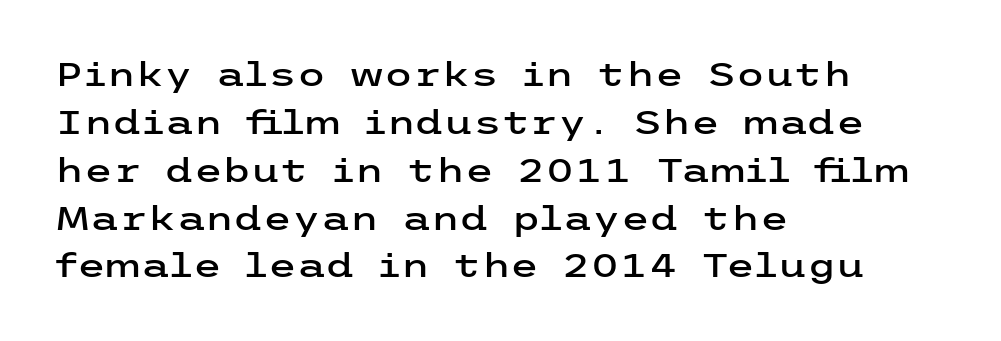
Q: Is the text italic (slanted)? A: No, it is upright.
Q: Is the typeface a serif or a sans-serif typeface? A: Sans-serif.
Q: Is the text underlined? A: No.
Q: How is the paragraph aligned? A: Left-aligned.
Q: Is the spacing between letters normal or unusually wide? A: Normal.
Q: Is the spacing between lines tight, normal or loose? A: Normal.
Q: Width (condensed, normal, or wide)? A: Wide.
Q: Stroke contrast? A: Low.
Q: x-height? A: Medium.
